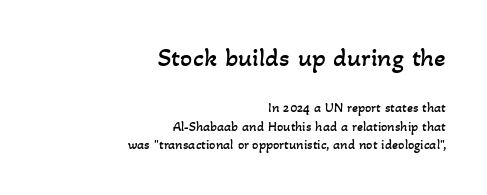
In this sample the first text group is rendered at the bigger scale. Weight class: somewhere from thin through regular. Line ends are locked; line starts wander. In terms of letterspacing, this is plain default setting. Compared with typical paragraphs, the rows here are spaced about the same.
